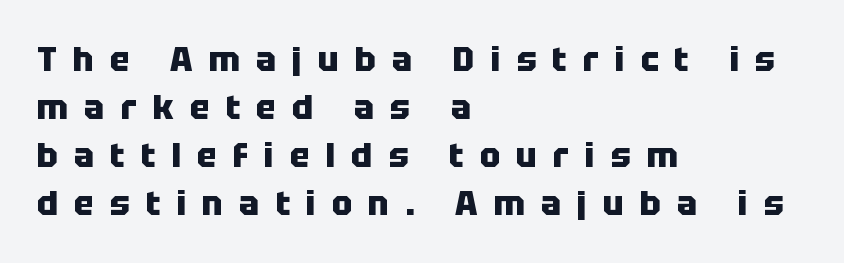
{"serif": "no", "italic": "no", "bold": "yes", "weight": "heavy", "width": "normal", "stroke_contrast": "low", "x_height": "large", "monospaced": "no", "underline": "no", "align": "left", "line_spacing": "normal", "line_spacing_ratio": 1.41, "letter_spacing": "wide", "letter_spacing_em": 0.47, "glyph_px": 34}
